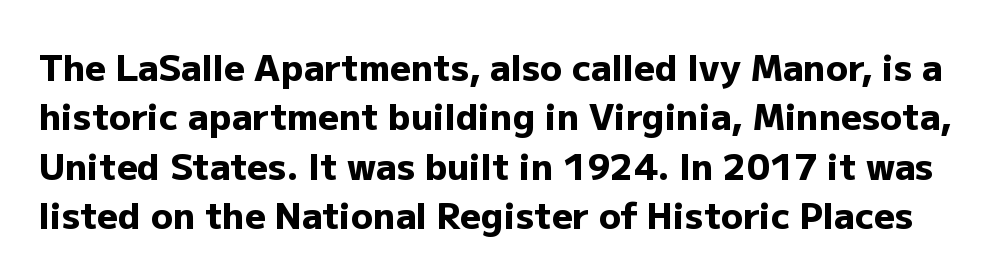
Q: Is the text bold? A: Yes.
Q: Is the text italic (slanted)? A: No, it is upright.
Q: Is the typeface a serif or a sans-serif typeface? A: Sans-serif.
Q: Is the text underlined? A: No.
Q: Is the spacing between letters normal or unusually wide? A: Normal.
Q: Is the spacing between lines tight, normal or loose? A: Normal.
Q: Width (condensed, normal, or wide)? A: Normal.
Q: Stroke contrast? A: Low.
Q: x-height? A: Medium.
Q: Monospaced? A: No.
